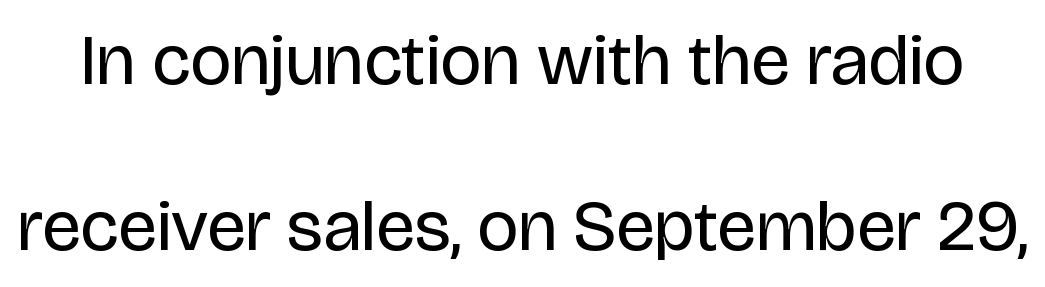
Descender tails drop into unmarked territory. The characters display no serif detailing; their extremities are plain. The passage shown is not bold in any degree. If you drew a line through each stem, it would be perfectly vertical. The face used here is rendered with its standard letterfit.
